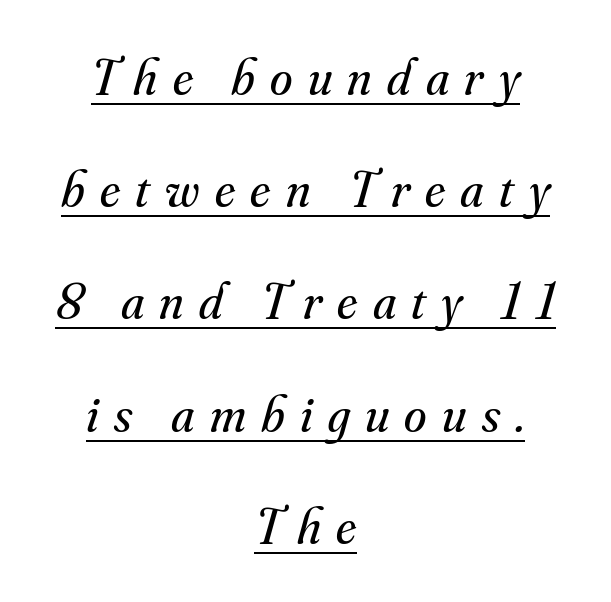
{"serif": "yes", "italic": "yes", "lean": "right", "slant_degrees": 16, "bold": "no", "weight": "regular", "width": "normal", "stroke_contrast": "medium", "x_height": "small", "monospaced": "no", "underline": "yes", "align": "center", "line_spacing": "loose", "line_spacing_ratio": 2.2, "letter_spacing": "wide", "letter_spacing_em": 0.3, "glyph_px": 51}
